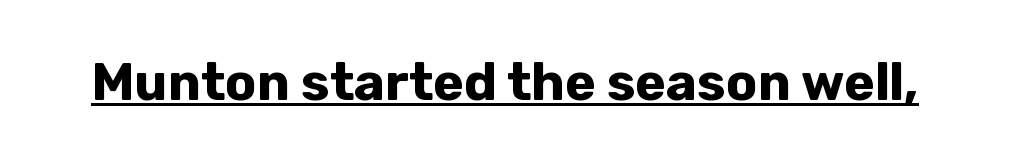
The image shows 52 px bold sans-serif type, upright; set normal letter spacing, underlined; low stroke contrast and a medium x-height.
